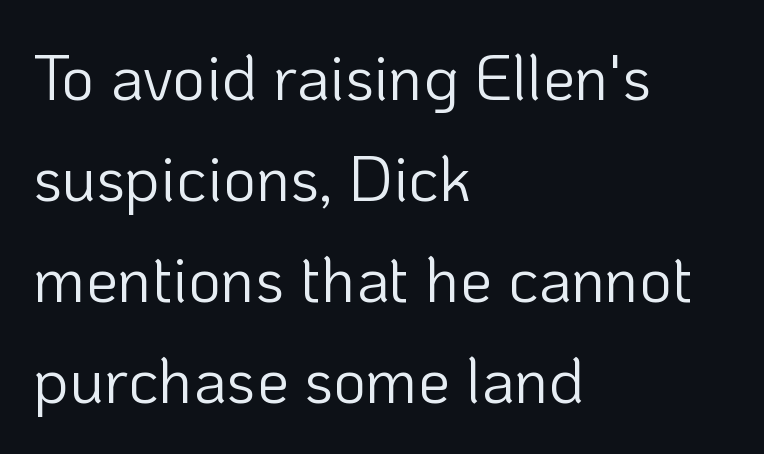
{"serif": "no", "italic": "no", "bold": "no", "weight": "light", "width": "normal", "stroke_contrast": "low", "x_height": "medium", "monospaced": "no", "underline": "no", "align": "left", "line_spacing": "normal", "line_spacing_ratio": 1.58, "letter_spacing": "normal", "letter_spacing_em": 0.0, "glyph_px": 64}
